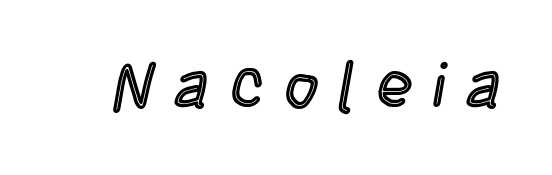
Spacing verdict: proportional, widths tailored to each character. There is plenty of visible air inserted between adjacent glyphs. Only glyphs here, with clear space below each row.
